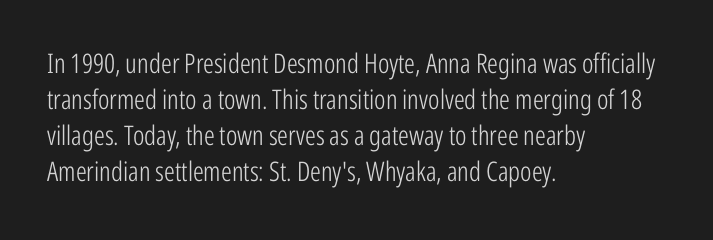
{"italic": "no", "bold": "no", "underline": "no", "align": "left", "line_spacing": "normal", "line_spacing_ratio": 1.33, "letter_spacing": "normal", "letter_spacing_em": 0.0, "glyph_px": 27}
